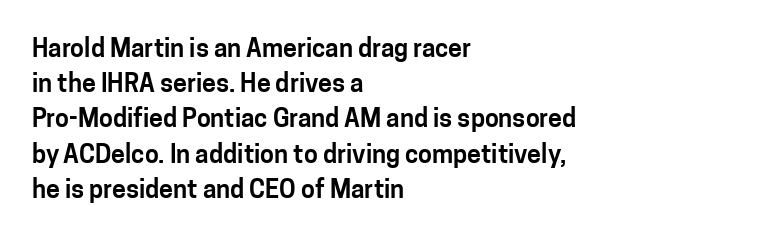
Posture: straight, roman, zero tilt. This rendering uses left alignment, leaving the right contour irregular. This sample keeps an unexceptional amount of space between lines. Bare-footed words on every line.
